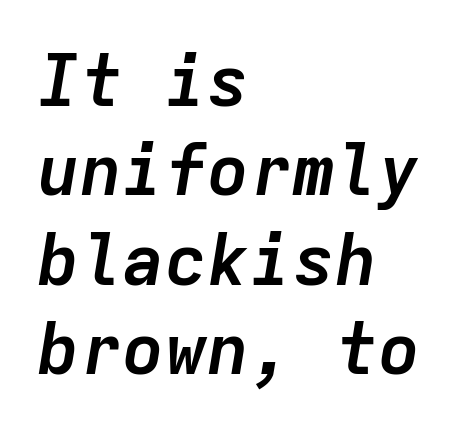
The image shows 71 px semibold type, italic (leaning right), monospaced; set left-aligned, normal line spacing (1.26x), normal letter spacing, not underlined; low stroke contrast and a medium x-height.
